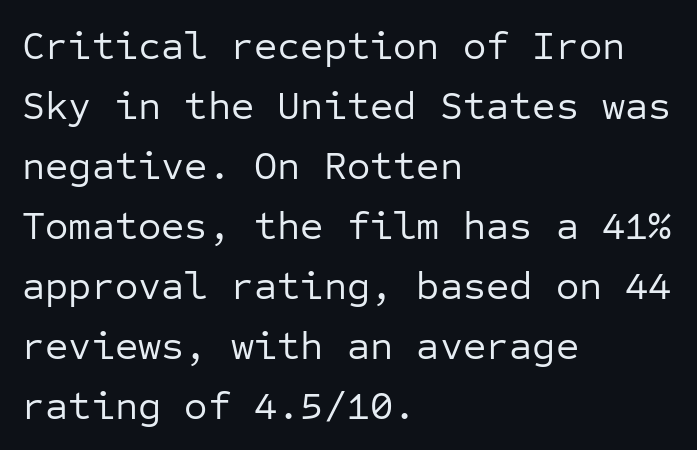
{"serif": "no", "italic": "no", "bold": "no", "weight": "regular", "width": "normal", "stroke_contrast": "low", "x_height": "medium", "monospaced": "yes", "underline": "no", "align": "left", "line_spacing": "normal", "line_spacing_ratio": 1.5, "letter_spacing": "normal", "letter_spacing_em": 0.0, "glyph_px": 40}
